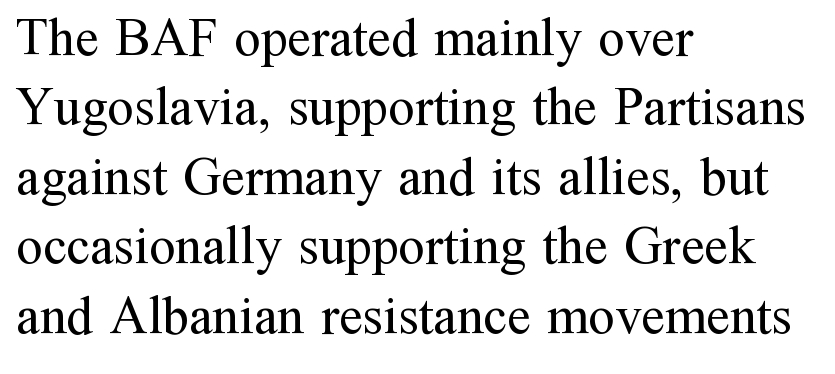
{"serif": "yes", "italic": "no", "bold": "no", "weight": "regular", "width": "normal", "stroke_contrast": "medium", "x_height": "medium", "monospaced": "no", "underline": "no", "align": "left", "line_spacing": "normal", "line_spacing_ratio": 1.31, "letter_spacing": "normal", "letter_spacing_em": 0.0, "glyph_px": 53}
